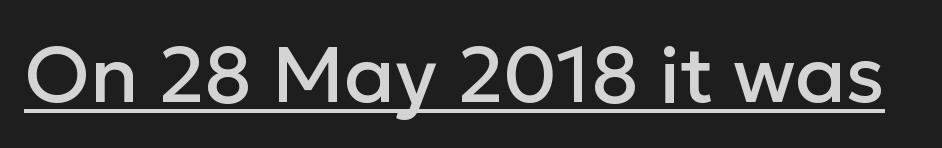
Q: Is the text italic (slanted)? A: No, it is upright.
Q: Is the typeface a serif or a sans-serif typeface? A: Sans-serif.
Q: Is the text underlined? A: Yes.
Q: Is the spacing between letters normal or unusually wide? A: Normal.
Q: Width (condensed, normal, or wide)? A: Normal.
Q: Stroke contrast? A: Low.
Q: x-height? A: Medium.
Q: Monospaced? A: No.
